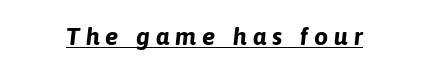
Q: Is the text bold? A: Yes.
Q: Is the text italic (slanted)? A: Yes, it leans right by about 6 degrees.
Q: Is the text underlined? A: Yes.
Q: Is the spacing between letters normal or unusually wide? A: Unusually wide.
